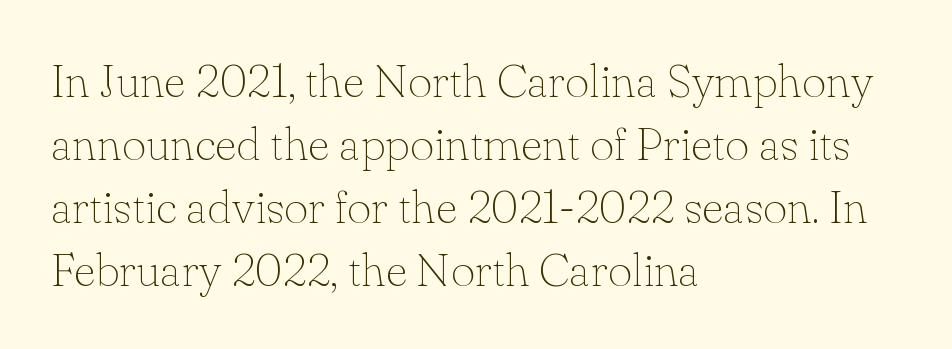
{"serif": "yes", "italic": "no", "bold": "no", "weight": "thin", "width": "normal", "stroke_contrast": "low", "x_height": "small", "monospaced": "no", "underline": "no", "align": "left", "line_spacing": "normal", "line_spacing_ratio": 1.34, "letter_spacing": "normal", "letter_spacing_em": 0.0, "glyph_px": 47}
